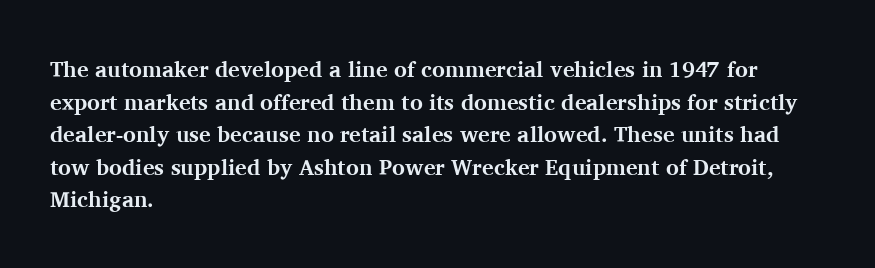
The letters stand straight up with perfectly vertical stems. Vertical spacing — default. Beneath every word, the page is bare. Typeset ragged right — the left edge is the straight one.
